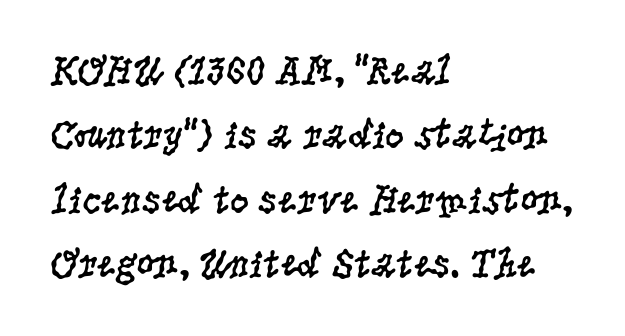
Q: Is the text bold? A: No.
Q: Is the typeface a serif or a sans-serif typeface? A: Serif.
Q: Is the text underlined? A: No.
Q: How is the paragraph aligned? A: Left-aligned.
Q: Is the spacing between letters normal or unusually wide? A: Normal.
Q: Is the spacing between lines tight, normal or loose? A: Normal.
Q: Width (condensed, normal, or wide)? A: Condensed.
Q: Stroke contrast? A: Low.
Q: x-height? A: Large.
Q: Monospaced? A: No.
